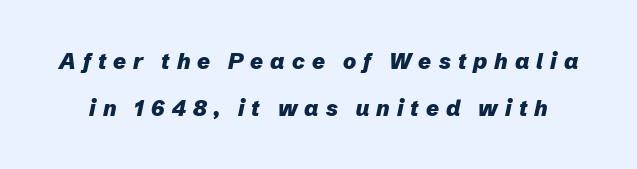
The image shows 22 px bold type, italic (leaning right); set loose line spacing (2.13x), unusually wide letter spacing (+0.32 em), not underlined.
